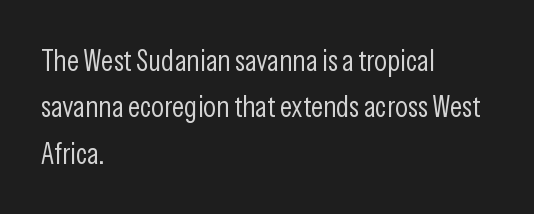
The face used here is proportionally spaced, like ordinary book or web type. What's the leading like? Ordinary, nothing unusual. This rendering employs a face without finishing strokes, i.e., a sans-serif. Italic? Not at all — the glyphs are vertical.
